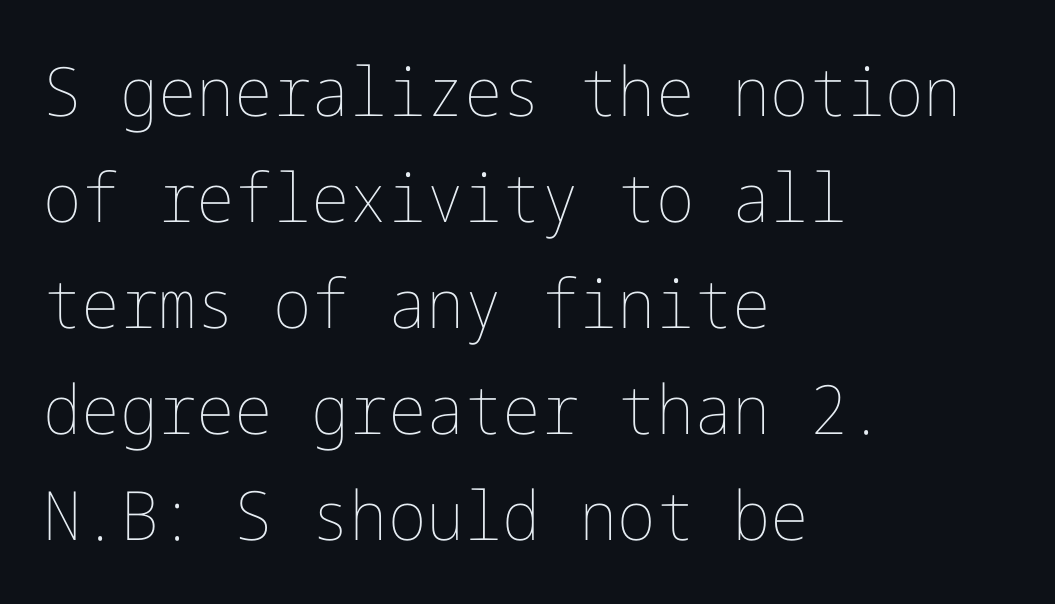
The image shows 68 px thin type, upright; set left-aligned, normal line spacing (1.56x), normal letter spacing, not underlined; low stroke contrast and a medium x-height.
